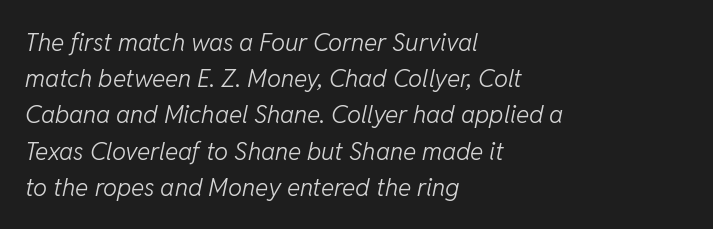
{"italic": "yes", "lean": "right", "slant_degrees": 11, "bold": "no", "underline": "no", "align": "left", "line_spacing": "normal", "line_spacing_ratio": 1.45, "letter_spacing": "normal", "letter_spacing_em": 0.0, "glyph_px": 25}
